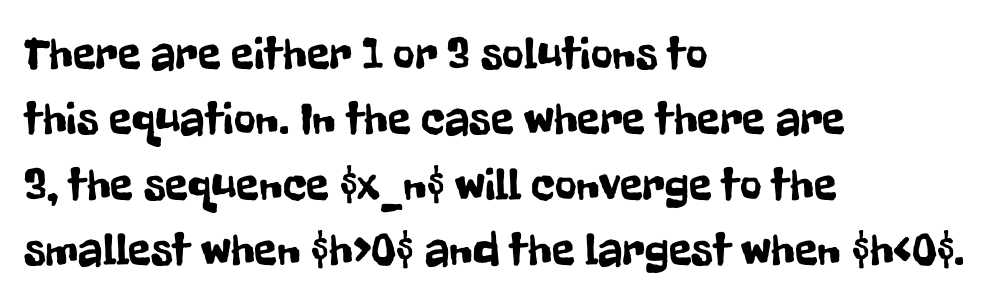
Q: Is the text italic (slanted)? A: No, it is upright.
Q: Is the typeface a serif or a sans-serif typeface? A: Sans-serif.
Q: Is the text underlined? A: No.
Q: How is the paragraph aligned? A: Left-aligned.
Q: Is the spacing between letters normal or unusually wide? A: Normal.
Q: Is the spacing between lines tight, normal or loose? A: Normal.
Q: Width (condensed, normal, or wide)? A: Condensed.
Q: Stroke contrast? A: Low.
Q: x-height? A: Medium.
Q: Monospaced? A: No.
